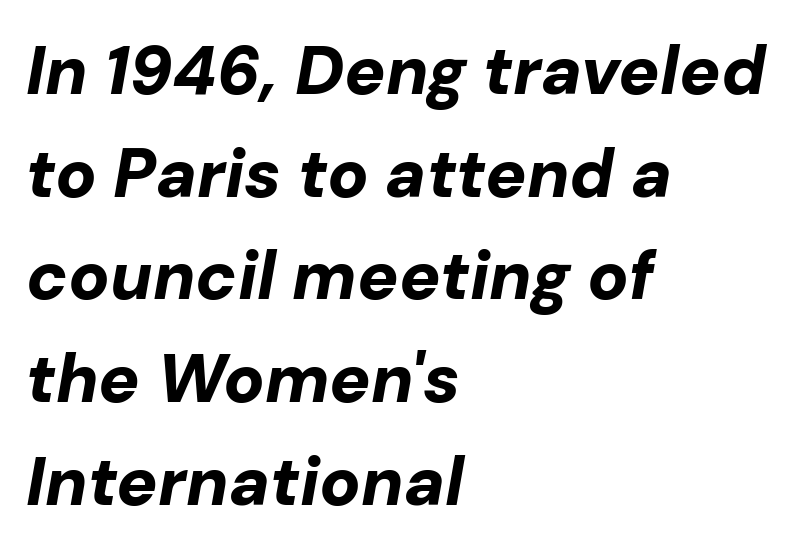
The whole block is typeset with a tilt. The passage shown is typed in a proportional face where columns would drift. Set as a true bold cut, around the 700 mark. Type without underlining.
